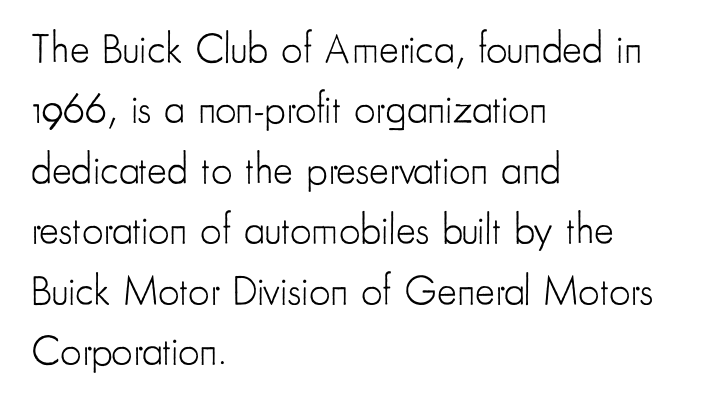
The image shows 42 px light, condensed sans-serif type, upright; set left-aligned, normal line spacing (1.44x), normal letter spacing, not underlined; low stroke contrast and a small x-height.
